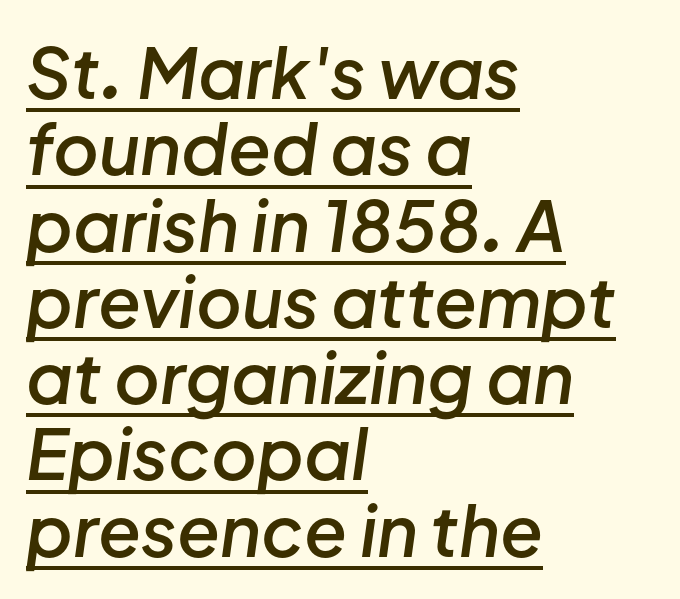
Q: Is the text bold? A: Semi-bold.
Q: Is the text italic (slanted)? A: Yes, it leans right by about 8 degrees.
Q: Is the text underlined? A: Yes.
Q: How is the paragraph aligned? A: Left-aligned.
Q: Is the spacing between letters normal or unusually wide? A: Normal.
Q: Is the spacing between lines tight, normal or loose? A: Tight.
Q: Width (condensed, normal, or wide)? A: Normal.
Q: Stroke contrast? A: Low.
Q: x-height? A: Medium.
Q: Monospaced? A: No.
